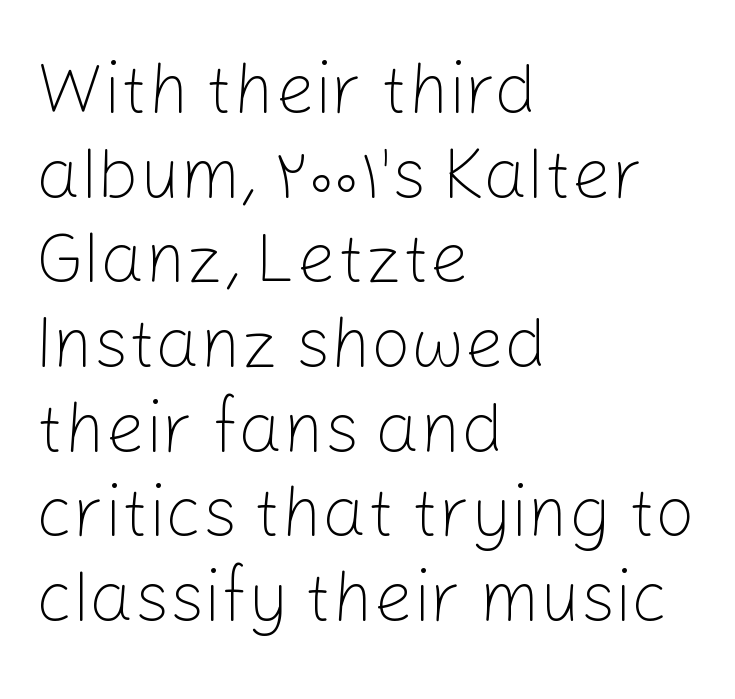
Q: Is the text bold? A: No.
Q: Is the text italic (slanted)? A: No, it is upright.
Q: Is the typeface a serif or a sans-serif typeface? A: Sans-serif.
Q: Is the text underlined? A: No.
Q: How is the paragraph aligned? A: Left-aligned.
Q: Is the spacing between letters normal or unusually wide? A: Normal.
Q: Width (condensed, normal, or wide)? A: Normal.
Q: Stroke contrast? A: Low.
Q: x-height? A: Medium.
Q: Monospaced? A: No.
